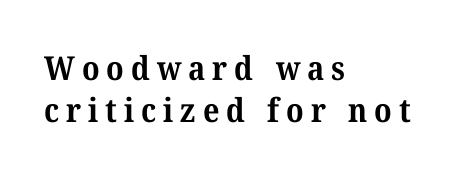
Q: Is the text bold? A: Yes.
Q: Is the typeface a serif or a sans-serif typeface? A: Serif.
Q: Is the text underlined? A: No.
Q: How is the paragraph aligned? A: Left-aligned.
Q: Is the spacing between letters normal or unusually wide? A: Unusually wide.
Q: Is the spacing between lines tight, normal or loose? A: Normal.
Q: Width (condensed, normal, or wide)? A: Normal.
Q: Stroke contrast? A: Medium.
Q: x-height? A: Medium.
Q: Monospaced? A: No.
